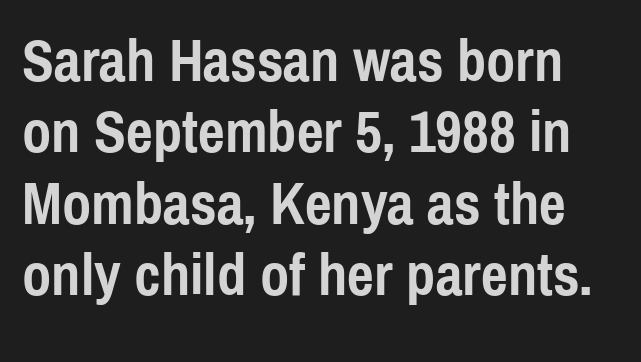
Q: Is the text bold? A: Yes.
Q: Is the text italic (slanted)? A: No, it is upright.
Q: Is the typeface a serif or a sans-serif typeface? A: Sans-serif.
Q: Is the text underlined? A: No.
Q: Is the spacing between letters normal or unusually wide? A: Normal.
Q: Width (condensed, normal, or wide)? A: Condensed.
Q: x-height? A: Medium.
Q: Monospaced? A: No.
